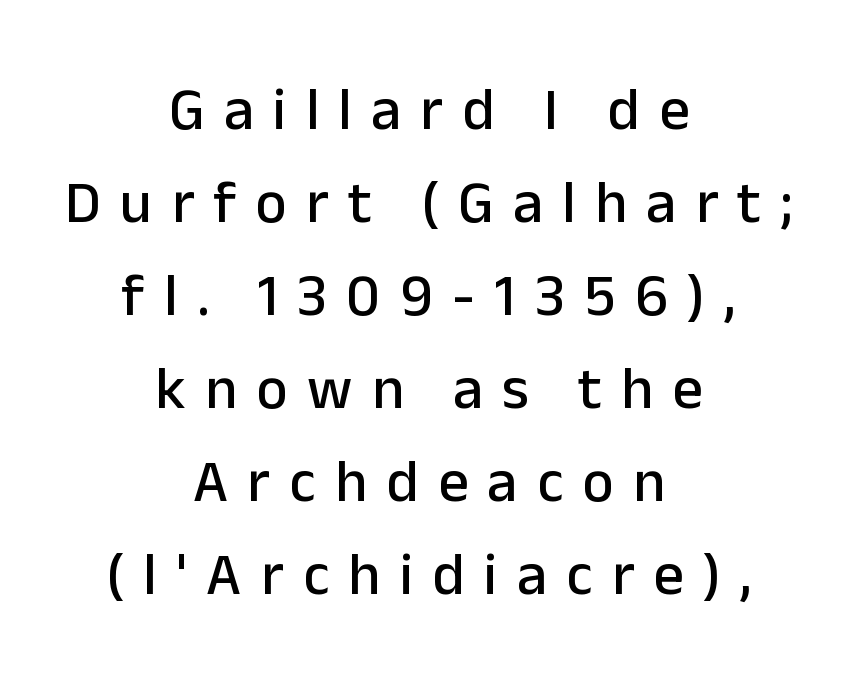
The image shows 60 px sans-serif type, upright; set centered, normal line spacing (1.55x), unusually wide letter spacing (+0.32 em), not underlined; low stroke contrast and a medium x-height.
